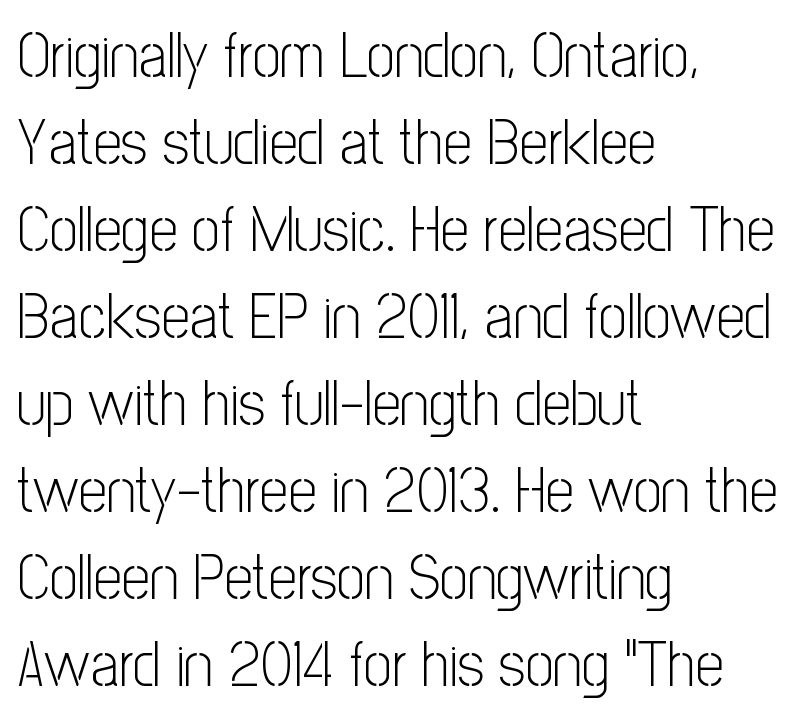
The image shows 63 px light, condensed sans-serif type, upright; set left-aligned, normal line spacing (1.38x), normal letter spacing, not underlined; low stroke contrast and a medium x-height.
